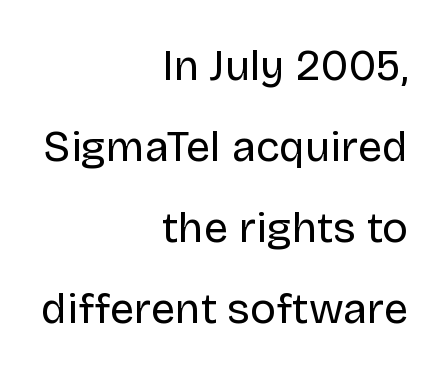
{"serif": "no", "italic": "no", "bold": "no", "weight": "regular", "width": "normal", "stroke_contrast": "low", "x_height": "large", "monospaced": "no", "underline": "no", "align": "right", "line_spacing_ratio": 1.88, "letter_spacing": "normal", "letter_spacing_em": 0.0, "glyph_px": 43}
